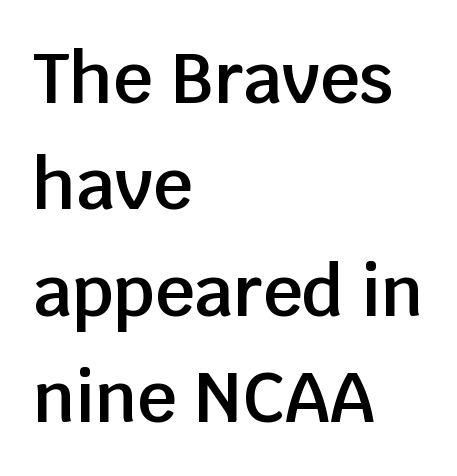
The image shows 69 px semibold sans-serif type, upright; set left-aligned, normal line spacing (1.54x), normal letter spacing, not underlined; low stroke contrast and a large x-height.
